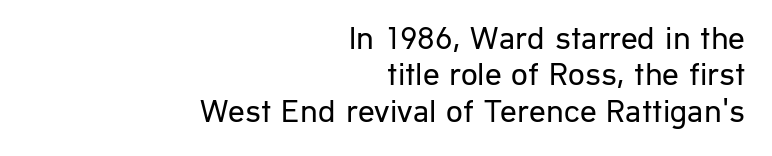
Every character sits straight up, as roman type does. A typesetter would call this proportional, since set widths differ per character. No extra ink here — the face is not bold. Observe the absence of serifs on each vertical stroke in this sample. Quick note: interline space is minimal. The string is rendered with underlining switched off.
